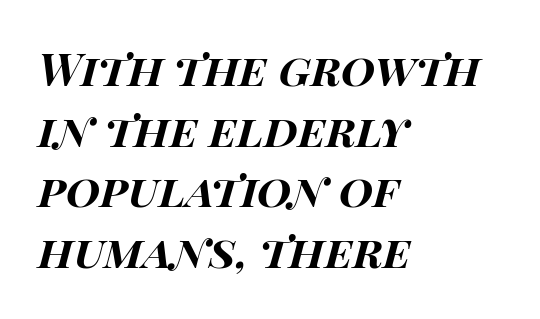
The text block is weighted toward the left margin, trailing off unevenly rightward. Tracking here is standard; glyphs follow each other at the usual distance. Notice how thick the strokes are: this is what a full bold looks like. The typography opts for an oblique posture over an upright one.
